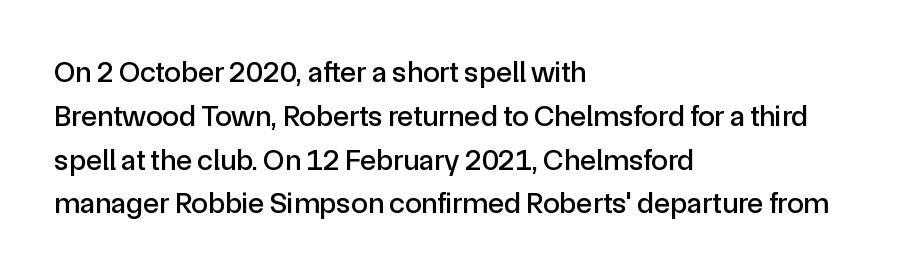
{"serif": "no", "italic": "no", "width": "normal", "x_height": "medium", "monospaced": "no", "underline": "no", "align": "left", "line_spacing": "normal", "line_spacing_ratio": 1.46, "letter_spacing": "normal", "letter_spacing_em": 0.0, "glyph_px": 30}
